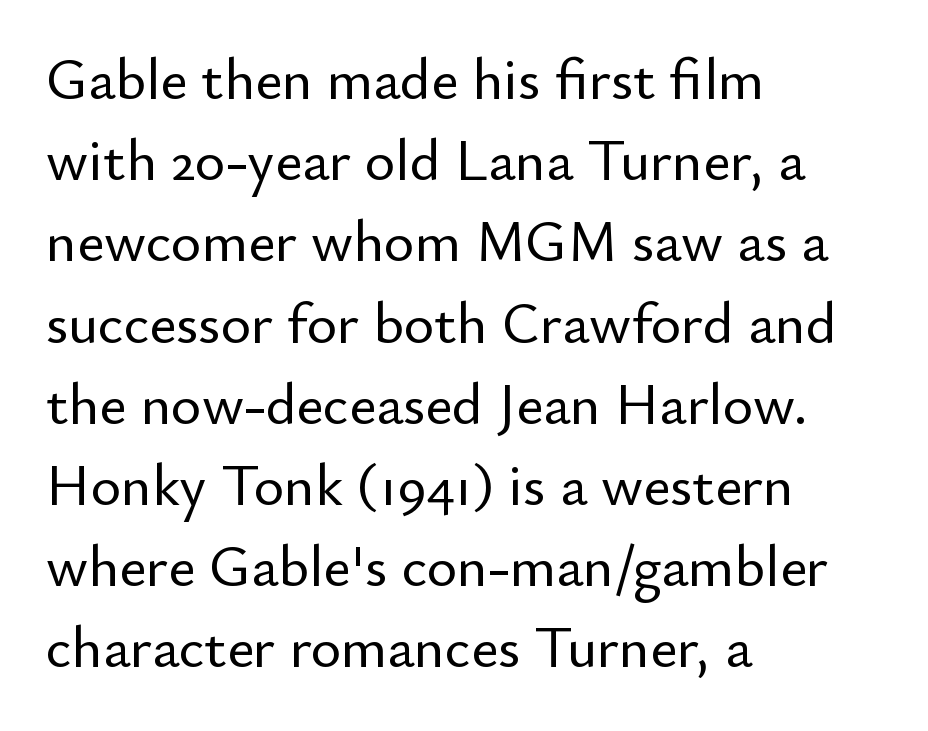
{"serif": "no", "italic": "no", "width": "normal", "stroke_contrast": "low", "x_height": "small", "monospaced": "no", "underline": "no", "align": "left", "line_spacing": "normal", "line_spacing_ratio": 1.4, "letter_spacing": "normal", "letter_spacing_em": 0.0, "glyph_px": 58}
